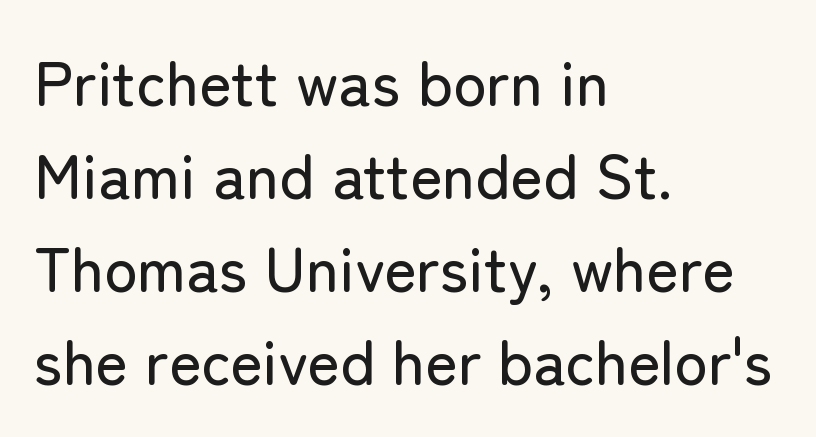
{"serif": "no", "italic": "no", "width": "normal", "stroke_contrast": "low", "x_height": "medium", "monospaced": "no", "underline": "no", "align": "left", "line_spacing": "normal", "line_spacing_ratio": 1.5, "letter_spacing": "normal", "letter_spacing_em": 0.0, "glyph_px": 62}
